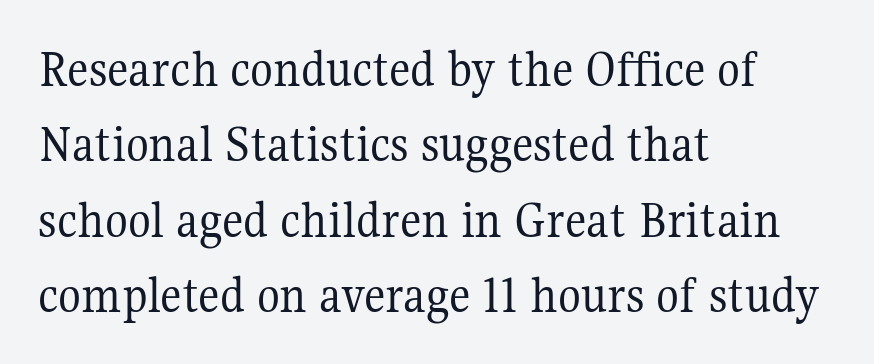
No letter is thick-stroked: the sample isn't bold. No italicization has been applied; the sample stays upright. The designer left line spacing at the default. Here the glyphs are tracked normally, forming tight word shapes. Anything drawn beneath the words? Only blank space. Casual observation: everything's shoved over to the left.
